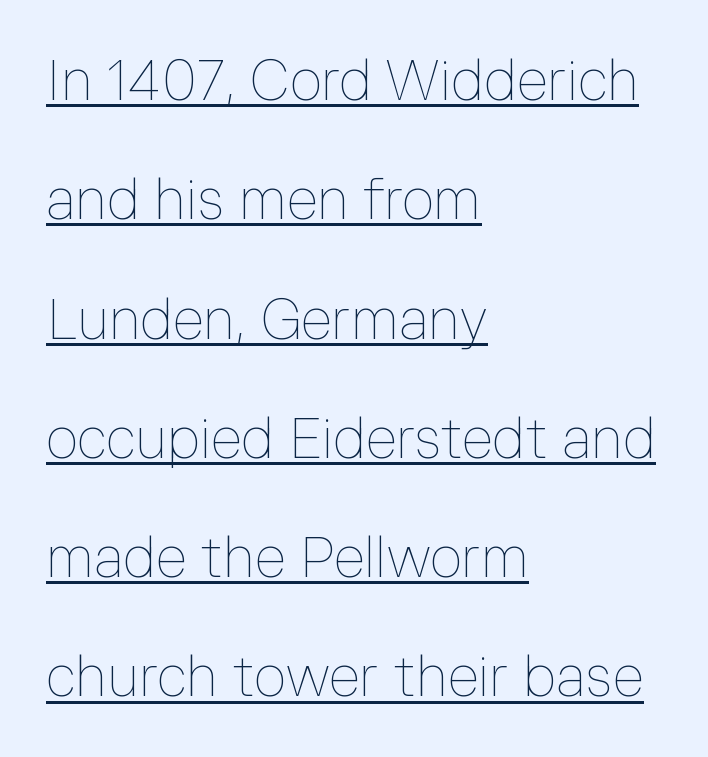
{"italic": "no", "bold": "no", "weight": "thin", "width": "normal", "stroke_contrast": "low", "x_height": "medium", "monospaced": "no", "underline": "yes", "align": "left", "line_spacing": "loose", "line_spacing_ratio": 2.13, "letter_spacing": "normal", "letter_spacing_em": 0.0, "glyph_px": 56}
